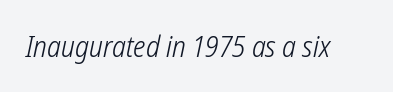
Stems and bowls with no extra thickness — not bold. The passage shown is typed in a proportional face where columns would drift. Are there feet on the stems? There aren't — it's a sans. The tracking reads as untouched default to a designer's eye.
